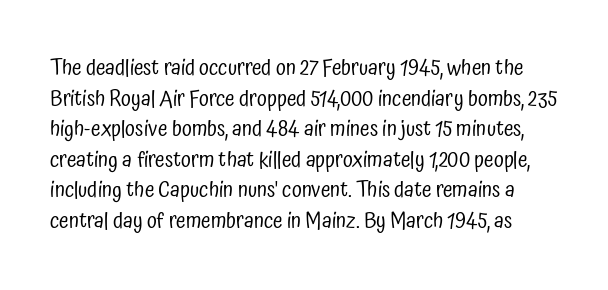
Characters remain perfectly vertical along every line. Is the type heavy? It reads as light-to-regular instead. Descender tails drop into unmarked territory. Evenly set lines give the paragraph a standard silhouette.
